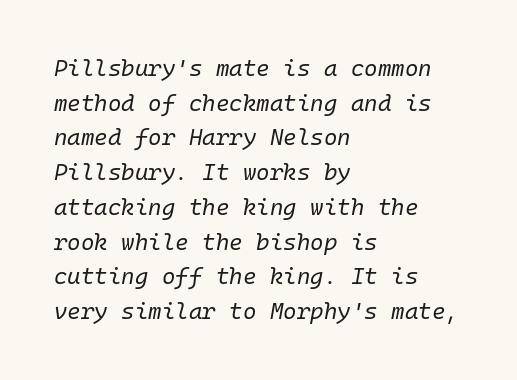
Is this a heavy cut? Hardly; it is regular or lighter. Between one letter and the next there's only the usual sliver of space. Which margin do the lines hug? The left one — the right edge is uneven. The axis of the letterforms is tilted away from vertical. The passage shown stacks its lines at a standard gap.
